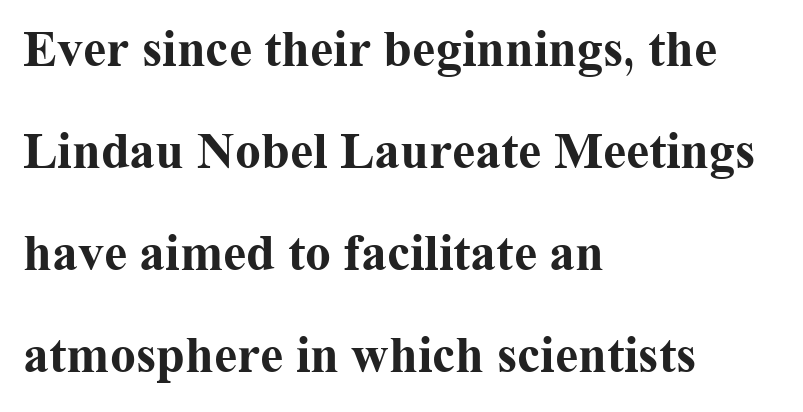
The foot of each line stays bare and open. The type sits square on the baseline with zero lean. Here the designer chose a conventional face with non-uniform glyph widths. If you measured baseline to baseline, you'd find a long distance.
